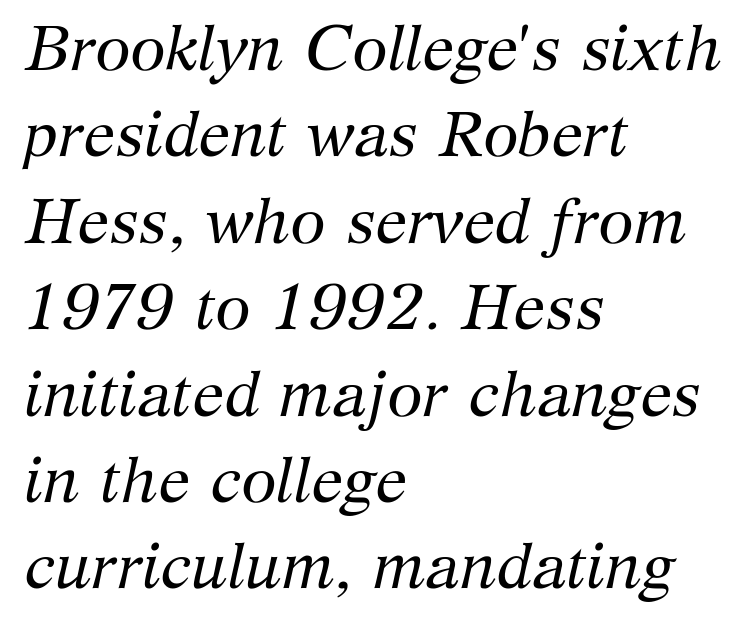
Q: Is the text bold? A: No.
Q: Is the text italic (slanted)? A: Yes, it leans right by about 12 degrees.
Q: Is the typeface a serif or a sans-serif typeface? A: Serif.
Q: Is the text underlined? A: No.
Q: How is the paragraph aligned? A: Left-aligned.
Q: Is the spacing between letters normal or unusually wide? A: Normal.
Q: Is the spacing between lines tight, normal or loose? A: Normal.
Q: Width (condensed, normal, or wide)? A: Normal.
Q: Stroke contrast? A: Medium.
Q: x-height? A: Medium.
Q: Monospaced? A: No.
